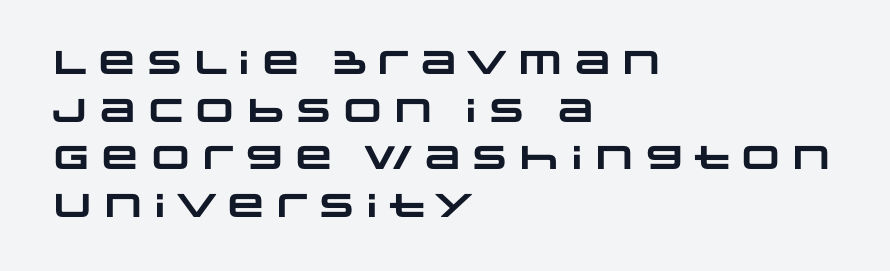
The image shows 33 px heavy, wide sans-serif type; set left-aligned, normal line spacing (1.44x), normal letter spacing, not underlined; low stroke contrast and a large x-height.
